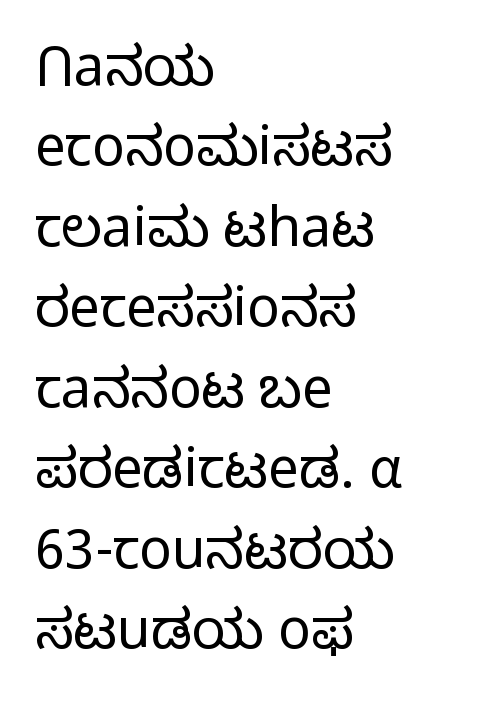
The image shows 54 px light sans-serif type, upright; set left-aligned, normal line spacing (1.49x), normal letter spacing, not underlined; low stroke contrast and a medium x-height.
